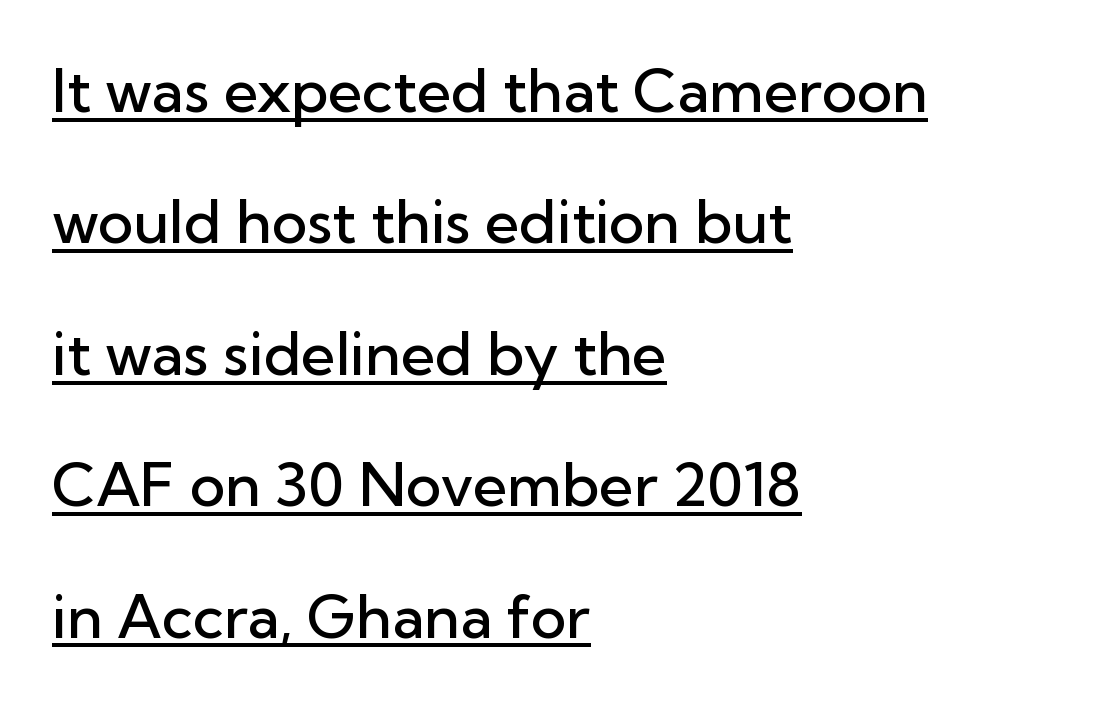
Q: Is the text bold? A: Semi-bold.
Q: Is the text italic (slanted)? A: No, it is upright.
Q: Is the typeface a serif or a sans-serif typeface? A: Sans-serif.
Q: Is the text underlined? A: Yes.
Q: How is the paragraph aligned? A: Left-aligned.
Q: Is the spacing between letters normal or unusually wide? A: Normal.
Q: Is the spacing between lines tight, normal or loose? A: Loose.
Q: Width (condensed, normal, or wide)? A: Normal.
Q: Stroke contrast? A: Low.
Q: x-height? A: Medium.
Q: Monospaced? A: No.
